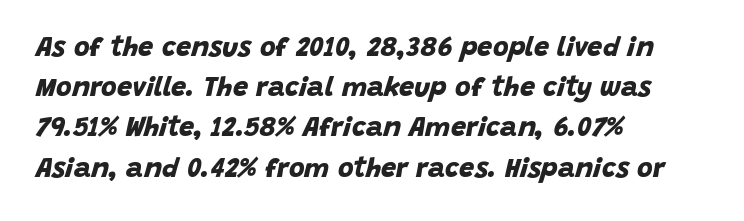
{"bold": "yes", "underline": "no", "align": "left", "line_spacing": "normal", "line_spacing_ratio": 1.49, "letter_spacing": "normal", "letter_spacing_em": 0.0, "glyph_px": 27}
